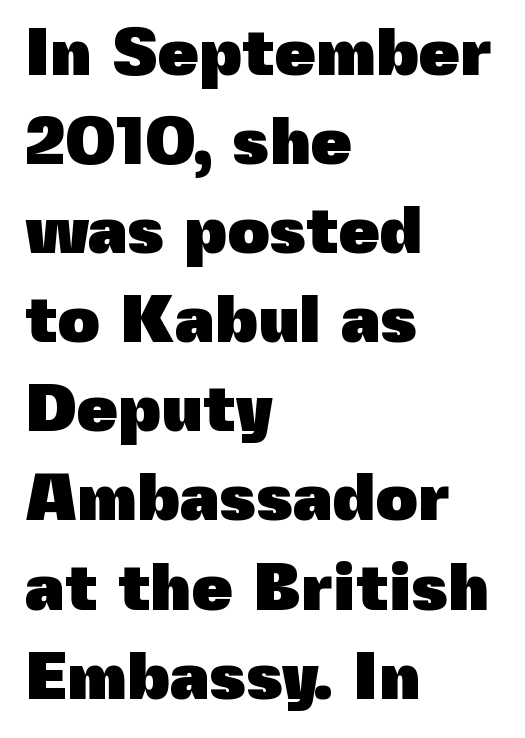
Strokes here are thick enough to call this a true bold. The passage shown is typeset with a sans-serif family. The block of text has a typical density, with ordinary space between rows. The letterforms sit shoulder to shoulder at normal distance. You could not count columns in this text — the font is proportionally spaced.
